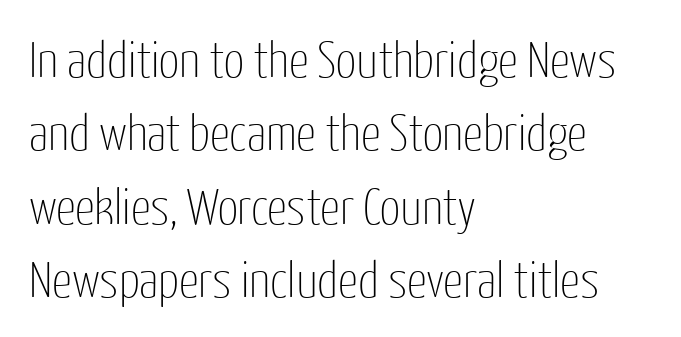
Q: Is the text bold? A: No.
Q: Is the text italic (slanted)? A: No, it is upright.
Q: Is the typeface a serif or a sans-serif typeface? A: Sans-serif.
Q: Is the text underlined? A: No.
Q: How is the paragraph aligned? A: Left-aligned.
Q: Is the spacing between letters normal or unusually wide? A: Normal.
Q: Is the spacing between lines tight, normal or loose? A: Normal.
Q: Width (condensed, normal, or wide)? A: Condensed.
Q: Stroke contrast? A: Low.
Q: x-height? A: Medium.
Q: Monospaced? A: No.
